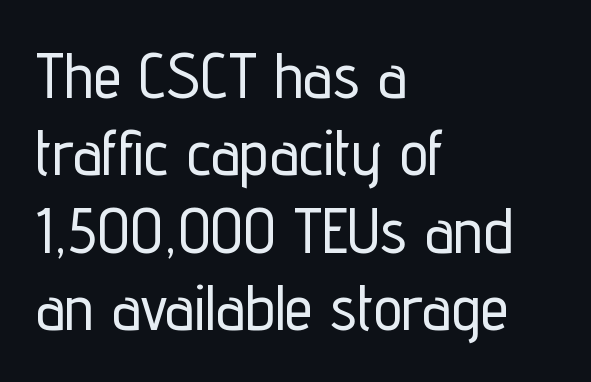
Q: Is the text italic (slanted)? A: No, it is upright.
Q: Is the typeface a serif or a sans-serif typeface? A: Sans-serif.
Q: Is the text underlined? A: No.
Q: How is the paragraph aligned? A: Left-aligned.
Q: Is the spacing between letters normal or unusually wide? A: Normal.
Q: Width (condensed, normal, or wide)? A: Condensed.
Q: Stroke contrast? A: Low.
Q: x-height? A: Medium.
Q: Monospaced? A: No.
